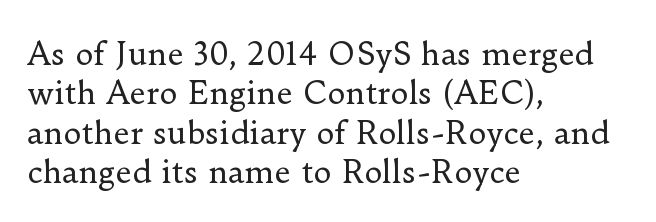
The image shows 31 px regular-weight serif type, upright; set left-aligned, normal line spacing (1.27x), normal letter spacing, not underlined; low stroke contrast and a small x-height.
